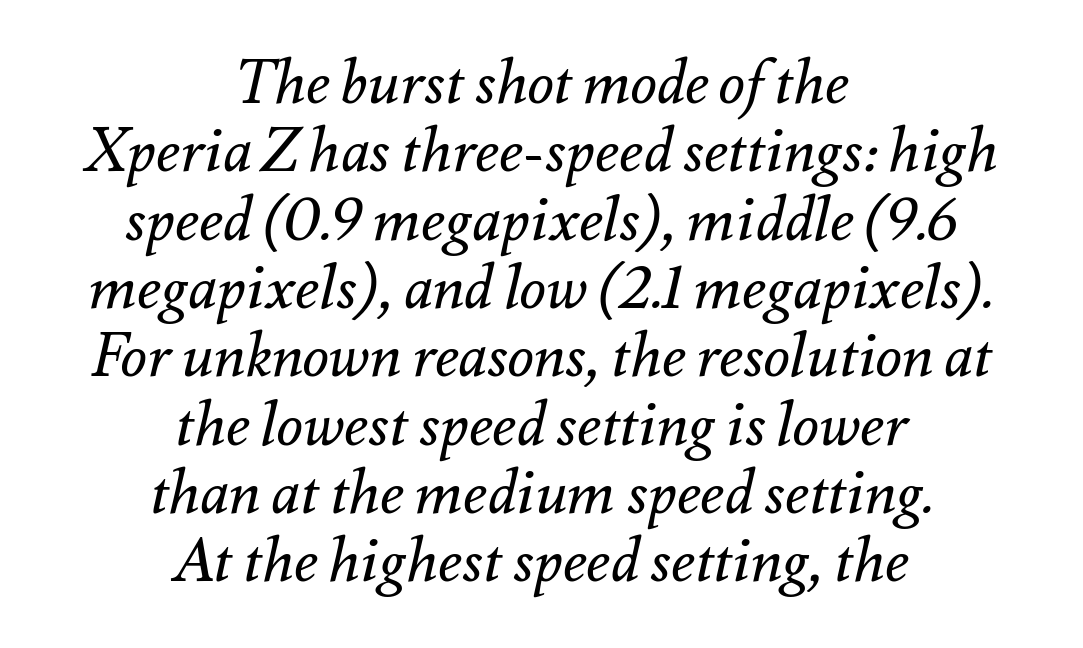
Tall strokes in this sample are angled rather than plumb. Stems and bowls with no extra thickness — not bold. In terms of letterspacing, this is plain default setting. Line starts and ends both wander, symmetrically. Each letter keeps its own natural width here, so spacing adapts to shape. Reading down the column, the eye jumps only a short way to each next line.
